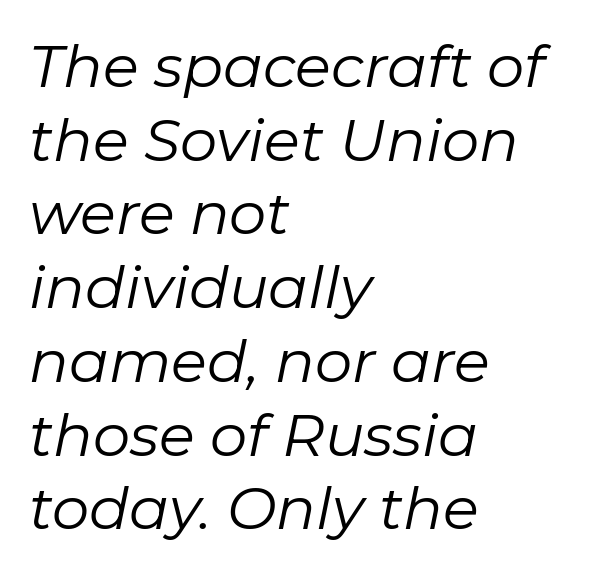
{"italic": "yes", "lean": "right", "slant_degrees": 11, "bold": "no", "weight": "regular", "width": "normal", "stroke_contrast": "low", "x_height": "medium", "monospaced": "no", "underline": "no", "align": "left", "line_spacing": "normal", "line_spacing_ratio": 1.25, "letter_spacing": "normal", "letter_spacing_em": 0.0, "glyph_px": 59}
